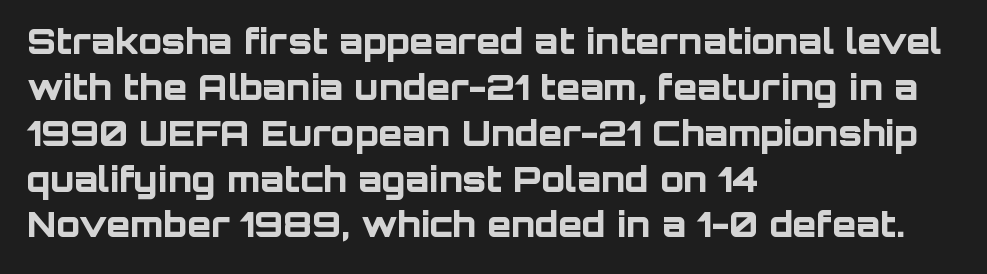
Q: Is the text bold? A: Yes.
Q: Is the text italic (slanted)? A: No, it is upright.
Q: Is the typeface a serif or a sans-serif typeface? A: Sans-serif.
Q: Is the text underlined? A: No.
Q: How is the paragraph aligned? A: Left-aligned.
Q: Is the spacing between letters normal or unusually wide? A: Normal.
Q: Is the spacing between lines tight, normal or loose? A: Normal.
Q: Width (condensed, normal, or wide)? A: Normal.
Q: Stroke contrast? A: Low.
Q: x-height? A: Large.
Q: Monospaced? A: No.
